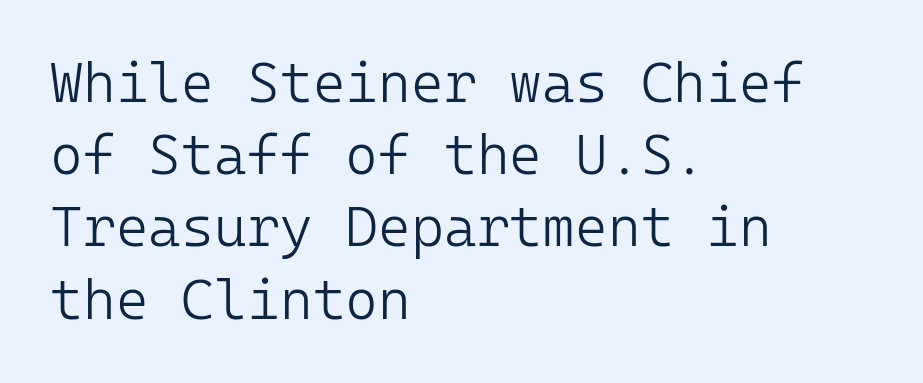
The passage shown stacks its lines at a standard gap. Nothing heavy about these letters — not bold at all. It's the straight-up-and-down kind of type. The lines are quadded left. Nothing sits at the stroke ends, so this counts as sans-serif.
